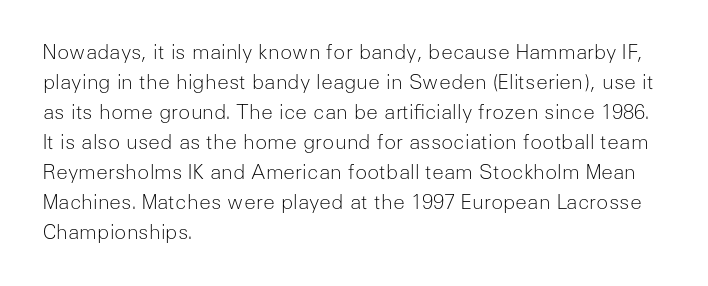
The face looks like a standard text weight, possibly lighter. A normal amount of white space separates one row of letters from the next. Line beginnings align vertically; line endings do not. The horizontal fit of the characters is conventional and even. The passage shown is not underscored anywhere.
